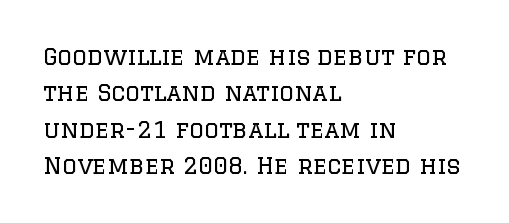
Compared with typical paragraphs, the rows here are spaced about the same. The letterforms sit at book weight or below. Ascenders rise straight up at ninety degrees. The lines are quadded left. Check the space under the baseline: it is left empty. Tracking value appears to be zero — textbook default spacing.
